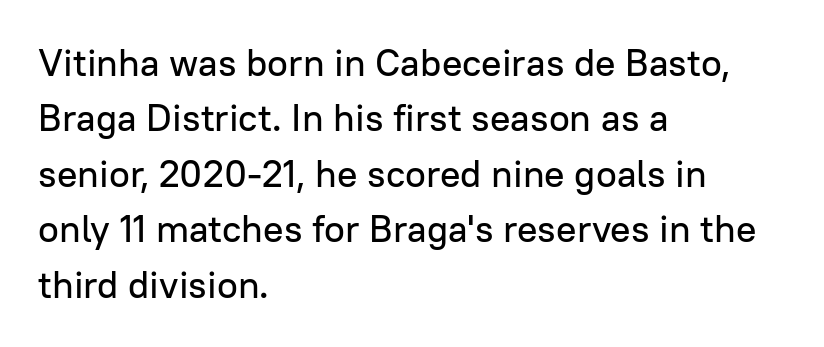
Q: Is the text italic (slanted)? A: No, it is upright.
Q: Is the typeface a serif or a sans-serif typeface? A: Sans-serif.
Q: Is the text underlined? A: No.
Q: How is the paragraph aligned? A: Left-aligned.
Q: Is the spacing between letters normal or unusually wide? A: Normal.
Q: Is the spacing between lines tight, normal or loose? A: Normal.
Q: Width (condensed, normal, or wide)? A: Normal.
Q: Stroke contrast? A: Low.
Q: x-height? A: Medium.
Q: Monospaced? A: No.
